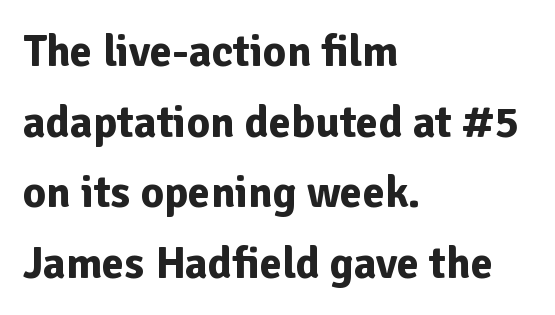
The image shows 45 px bold sans-serif type, upright; set left-aligned, normal line spacing (1.57x), normal letter spacing, not underlined; low stroke contrast and a medium x-height.
